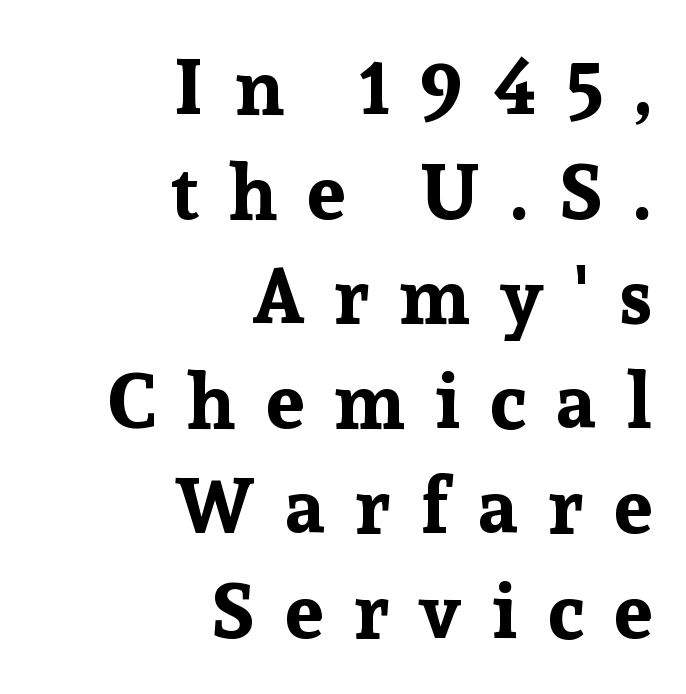
Posture: upright roman. This is serif lettering, the kind often seen in printed books. Horizontal bands of white between lines are of average thickness. Teacher's note: observe the even right margin — that is flush-right alignment. Honestly, the letter spacing is so wide it's the main thing you notice.
